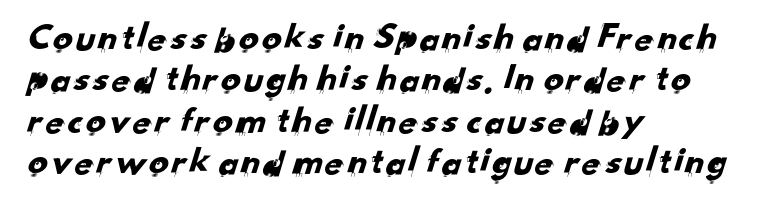
{"serif": "no", "width": "normal", "stroke_contrast": "low", "x_height": "small", "monospaced": "no", "underline": "no", "align": "left", "line_spacing": "tight", "line_spacing_ratio": 1.06, "letter_spacing": "normal", "letter_spacing_em": 0.0, "glyph_px": 39}
